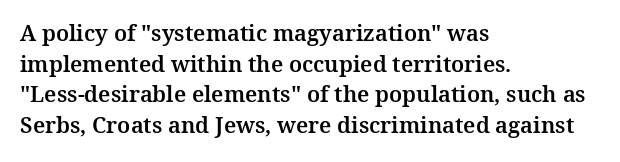
Q: Is the text italic (slanted)? A: No, it is upright.
Q: Is the text underlined? A: No.
Q: How is the paragraph aligned? A: Left-aligned.
Q: Is the spacing between letters normal or unusually wide? A: Normal.
Q: Is the spacing between lines tight, normal or loose? A: Normal.
